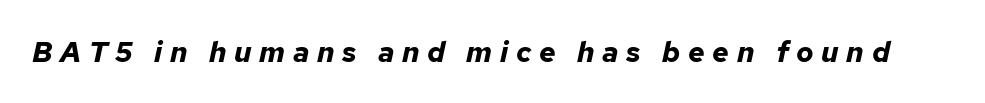
The letterforms stand isolated, each surrounded by extra space. Weight: bold. Nobody drew a line under any word here. If you drew a line through each stem, it would be angled. Character widths vary here, with narrow letters taking less room than wide ones.
